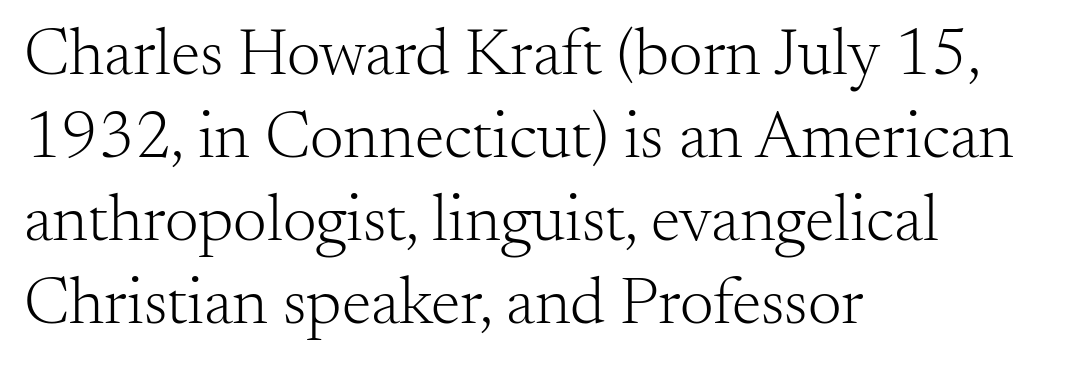
The image shows 67 px light serif type, upright; set left-aligned, line spacing 1.24x, normal letter spacing, not underlined; medium stroke contrast and a small x-height.
